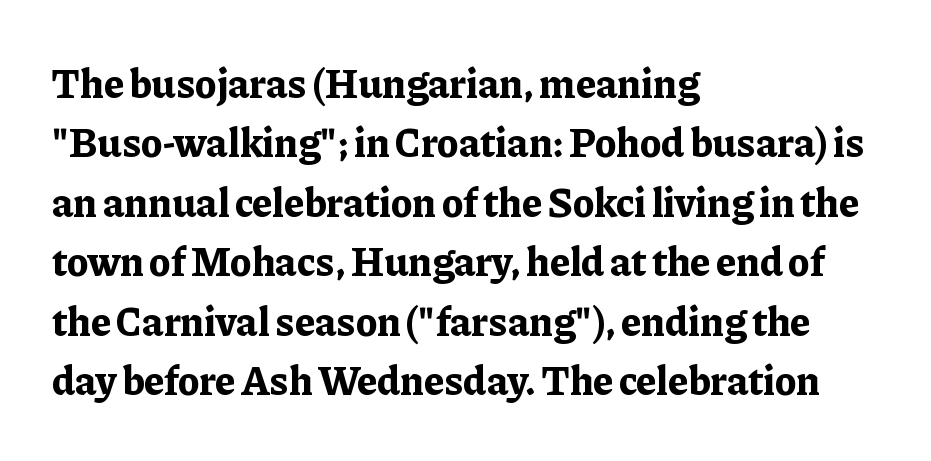
{"serif": "yes", "italic": "no", "bold": "yes", "weight": "bold", "width": "normal", "stroke_contrast": "low", "x_height": "medium", "monospaced": "no", "underline": "no", "align": "left", "line_spacing": "normal", "line_spacing_ratio": 1.45, "letter_spacing": "normal", "letter_spacing_em": 0.0, "glyph_px": 41}
